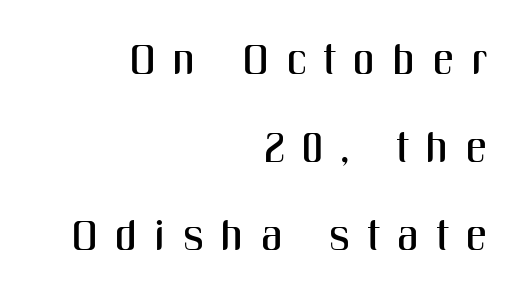
Q: Is the text italic (slanted)? A: No, it is upright.
Q: Is the typeface a serif or a sans-serif typeface? A: Sans-serif.
Q: Is the text underlined? A: No.
Q: How is the paragraph aligned? A: Right-aligned.
Q: Is the spacing between letters normal or unusually wide? A: Unusually wide.
Q: Is the spacing between lines tight, normal or loose? A: Loose.
Q: Width (condensed, normal, or wide)? A: Condensed.
Q: Stroke contrast? A: Medium.
Q: x-height? A: Medium.
Q: Monospaced? A: No.
